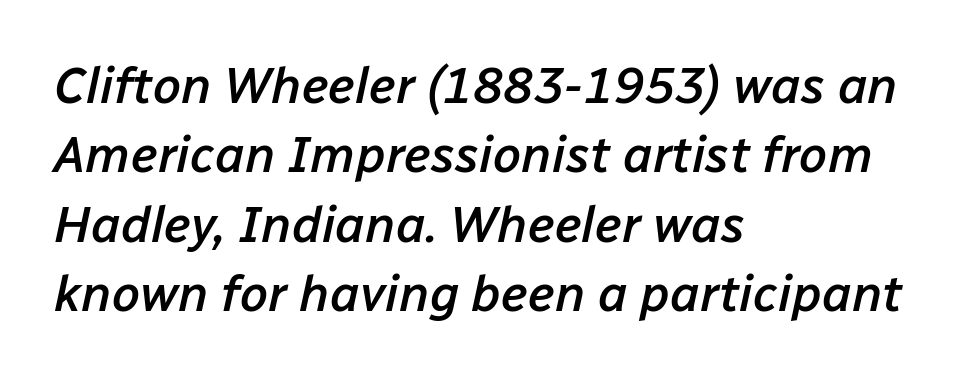
The letters sit at their default tracking, neither squeezed nor spread. No word sits above an underline. Emphasis by weight is partial: semibold. Line spacing here is normal. Character widths vary here, with narrow letters taking less room than wide ones.
